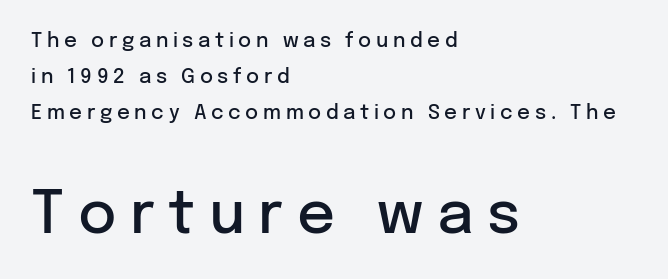
The image shows 59 px semibold sans-serif type, upright; set left-aligned, line spacing 1.8x, unusually wide letter spacing (+0.23 em), not underlined; the second (bottom) block is 2.95x larger; low stroke contrast and a medium x-height.
